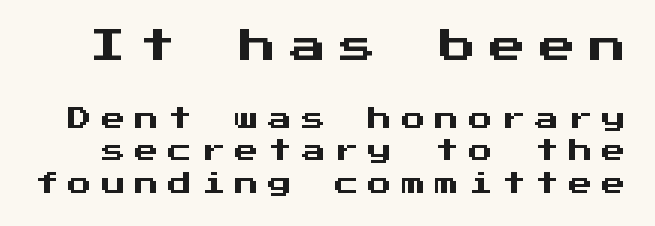
The image shows 36 px sans-serif type, upright, monospaced; set normal line spacing (1.36x), unusually wide letter spacing (+0.39 em), not underlined; the first (top) block is 1.5x larger; medium stroke contrast and a medium x-height.
